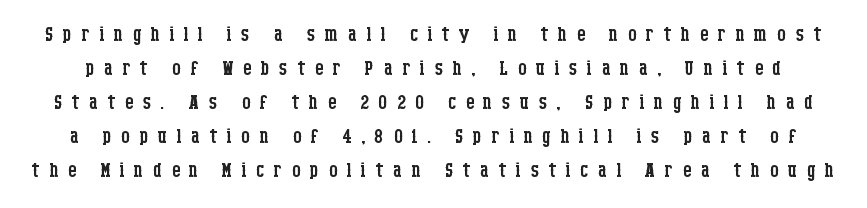
Q: Is the text bold? A: No.
Q: Is the text italic (slanted)? A: No, it is upright.
Q: Is the text underlined? A: No.
Q: Is the spacing between letters normal or unusually wide? A: Unusually wide.
Q: Is the spacing between lines tight, normal or loose? A: Normal.
